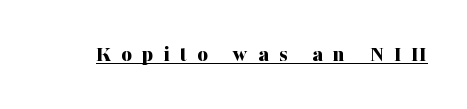
Q: Is the text bold? A: Yes.
Q: Is the text italic (slanted)? A: No, it is upright.
Q: Is the text underlined? A: Yes.
Q: Is the spacing between letters normal or unusually wide? A: Unusually wide.
